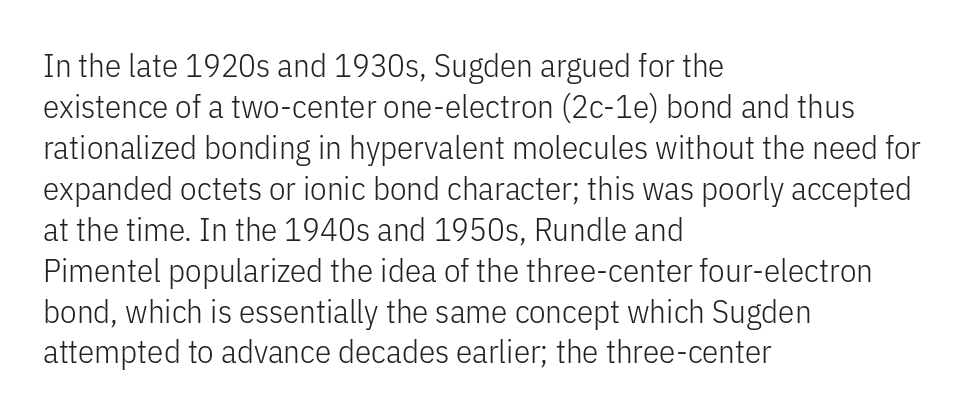
{"serif": "no", "italic": "no", "bold": "no", "weight": "light", "width": "condensed", "stroke_contrast": "low", "x_height": "medium", "monospaced": "no", "underline": "no", "align": "left", "line_spacing_ratio": 1.24, "letter_spacing": "normal", "letter_spacing_em": 0.0, "glyph_px": 33}
